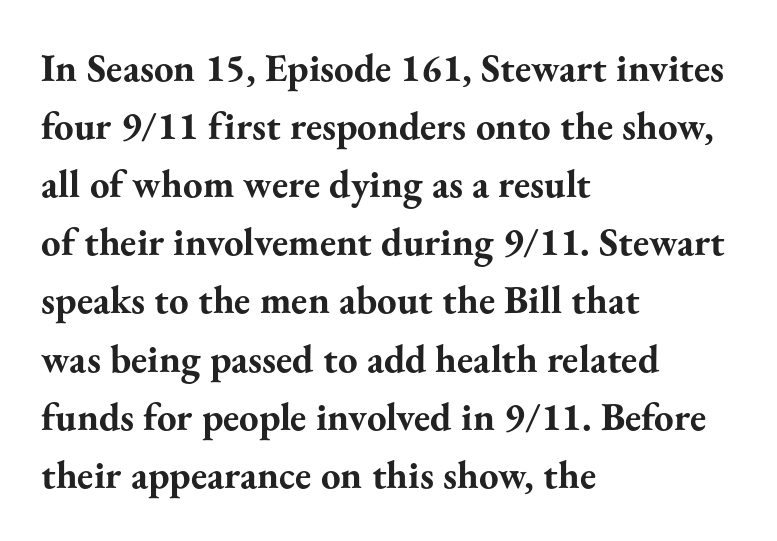
The passage shown stacks its lines at a standard gap. The horizontal fit of the characters is conventional and even. You could not count columns in this text — the font is proportionally spaced. Summary of weight: heavy, a full bold. Typeset ragged right — the left edge is the straight one. Underlining? Definitely not there.
